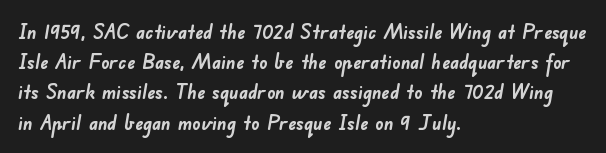
{"bold": "yes", "underline": "no", "align": "left", "line_spacing": "normal", "line_spacing_ratio": 1.51, "letter_spacing": "normal", "letter_spacing_em": 0.0, "glyph_px": 20}
